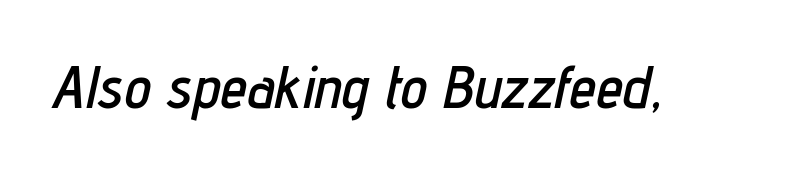
The image shows 60 px condensed type, italic (leaning right); set normal letter spacing, not underlined; low stroke contrast and a medium x-height.
